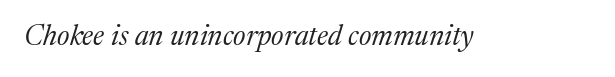
This reads as an unemphasized weight, regular at the heaviest. The letters advance in unequal steps, a hallmark of proportional type. The strip under each line holds only bare page. These lines are composed in type with serifs. Observe the lean: these are italic letterforms.
